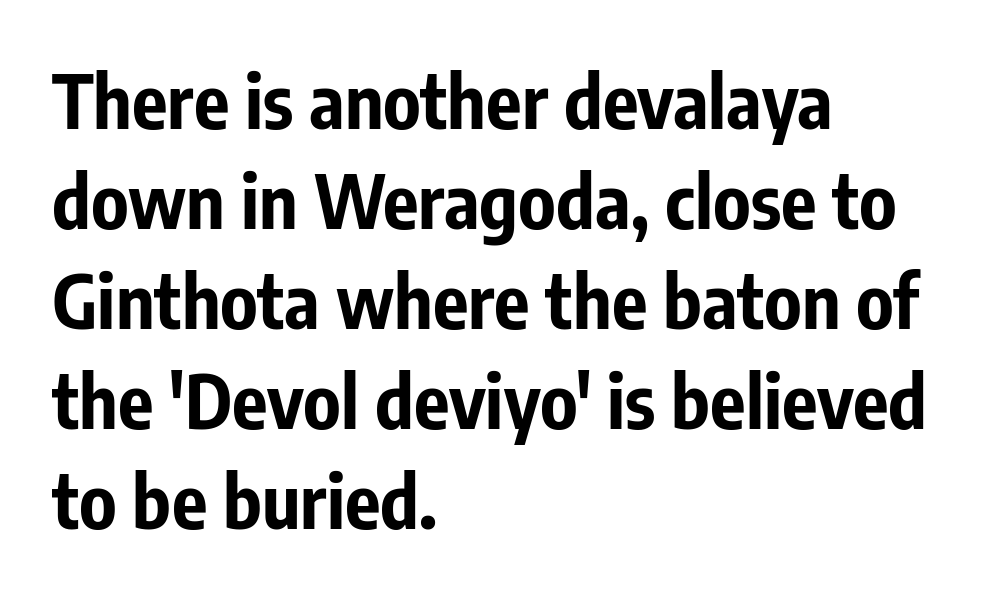
The image shows 74 px bold, condensed sans-serif type, upright; set left-aligned, normal line spacing (1.35x), normal letter spacing, not underlined; low stroke contrast and a medium x-height.
